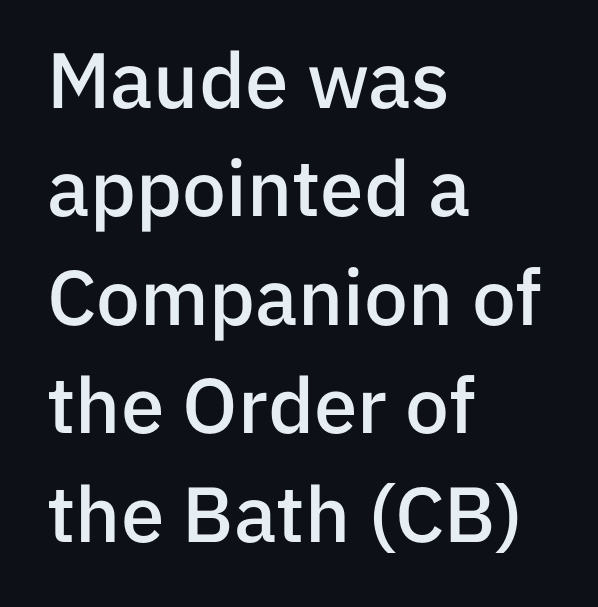
Font category for this specimen: sans-serif. A typesetter would mark this as roman, not italic. Typesetter's note: demi weight, one step under bold. Each line starts at the same left margin while the right side varies. These lines keep a tight, regular rhythm from letter to letter. Successive baselines arrive at the customary interval.
